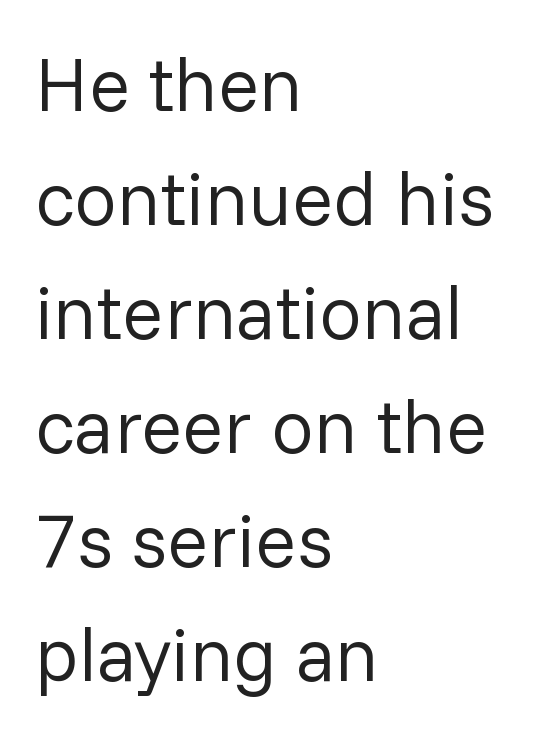
{"serif": "no", "italic": "no", "bold": "no", "weight": "regular", "width": "normal", "stroke_contrast": "low", "x_height": "medium", "monospaced": "no", "underline": "no", "align": "left", "line_spacing": "normal", "line_spacing_ratio": 1.5, "letter_spacing": "normal", "letter_spacing_em": 0.0, "glyph_px": 76}
